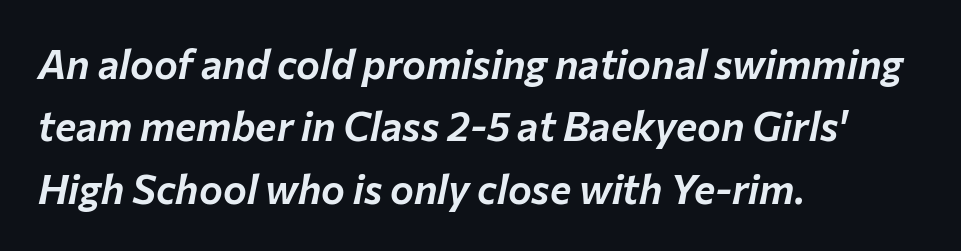
The image shows 40 px text type, italic (leaning right); set left-aligned, normal line spacing (1.56x), normal letter spacing, not underlined; low stroke contrast and a medium x-height.
